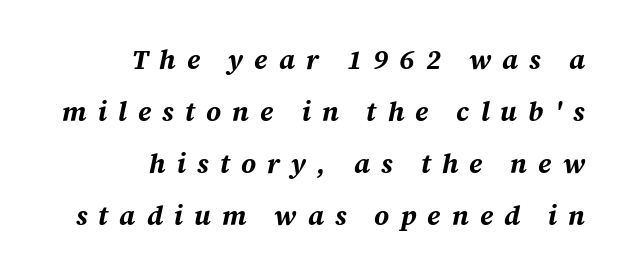
This is heavy type, rendered in bold. Leading: increased. Compared with a flush-left layout, this one pins lines to the opposite, right side. This rendering widens character spacing well past its baseline value.
